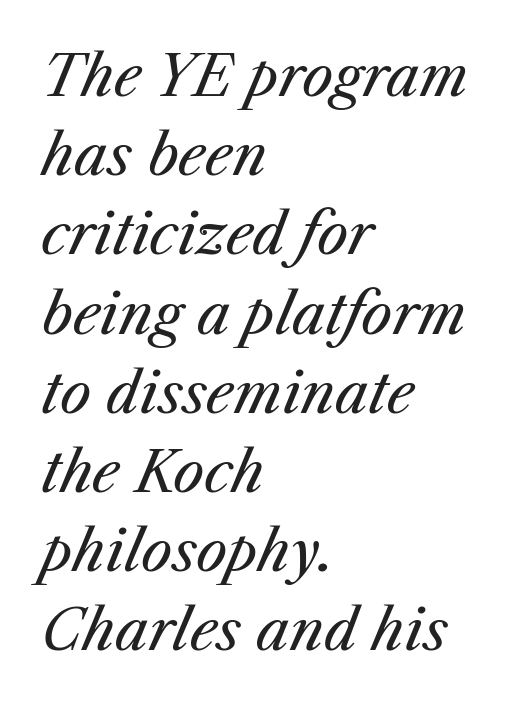
The rendering uses natural spacing where letterforms have individual widths. Underlining? Definitely not there. Is the letter spacing exaggerated? No — it looks like the ordinary default. Alignment: flush left. Stems here are at most as thick as an everyday book face.
